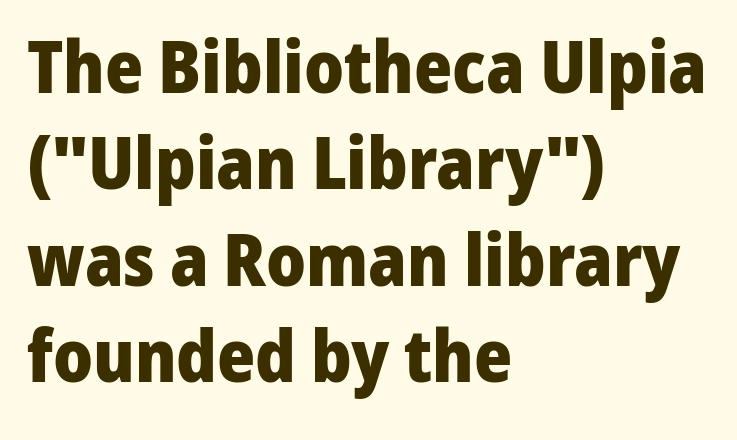
Q: Is the text bold? A: Yes.
Q: Is the text italic (slanted)? A: No, it is upright.
Q: Is the typeface a serif or a sans-serif typeface? A: Sans-serif.
Q: Is the text underlined? A: No.
Q: How is the paragraph aligned? A: Left-aligned.
Q: Is the spacing between letters normal or unusually wide? A: Normal.
Q: Is the spacing between lines tight, normal or loose? A: Normal.
Q: Width (condensed, normal, or wide)? A: Normal.
Q: Stroke contrast? A: Low.
Q: x-height? A: Medium.
Q: Monospaced? A: No.
